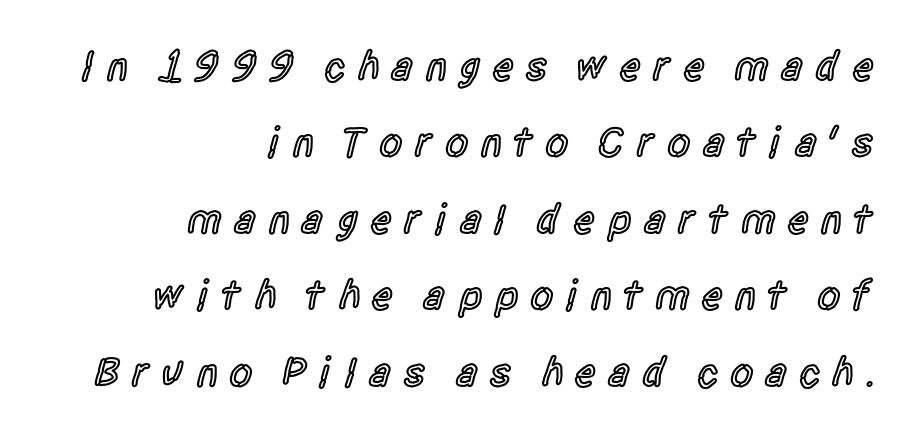
{"serif": "no", "bold": "semi", "weight": "semibold", "width": "condensed", "x_height": "large", "monospaced": "no", "underline": "no", "align": "right", "line_spacing_ratio": 1.82, "letter_spacing": "wide", "letter_spacing_em": 0.26, "glyph_px": 42}
